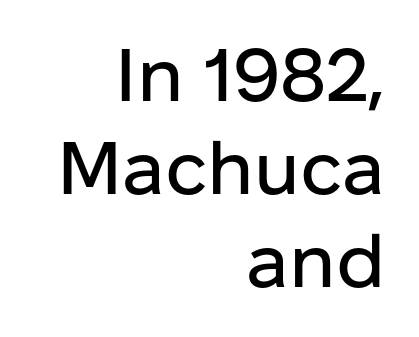
Q: Is the text italic (slanted)? A: No, it is upright.
Q: Is the typeface a serif or a sans-serif typeface? A: Sans-serif.
Q: Is the text underlined? A: No.
Q: How is the paragraph aligned? A: Right-aligned.
Q: Is the spacing between letters normal or unusually wide? A: Normal.
Q: Is the spacing between lines tight, normal or loose? A: Normal.
Q: Width (condensed, normal, or wide)? A: Normal.
Q: Stroke contrast? A: Low.
Q: x-height? A: Medium.
Q: Monospaced? A: No.
